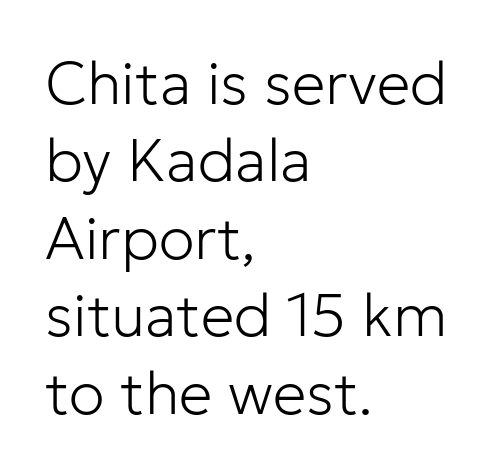
{"serif": "no", "italic": "no", "bold": "no", "weight": "light", "width": "normal", "stroke_contrast": "low", "x_height": "medium", "monospaced": "no", "underline": "no", "align": "left", "line_spacing": "normal", "line_spacing_ratio": 1.29, "letter_spacing": "normal", "letter_spacing_em": 0.0, "glyph_px": 60}
